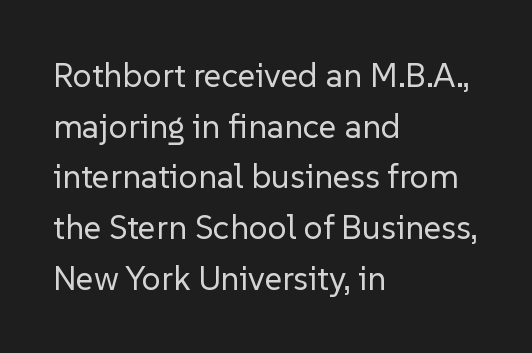
The image shows 34 px regular-weight sans-serif type, upright; set left-aligned, normal line spacing (1.49x), normal letter spacing, not underlined; low stroke contrast and a medium x-height.
